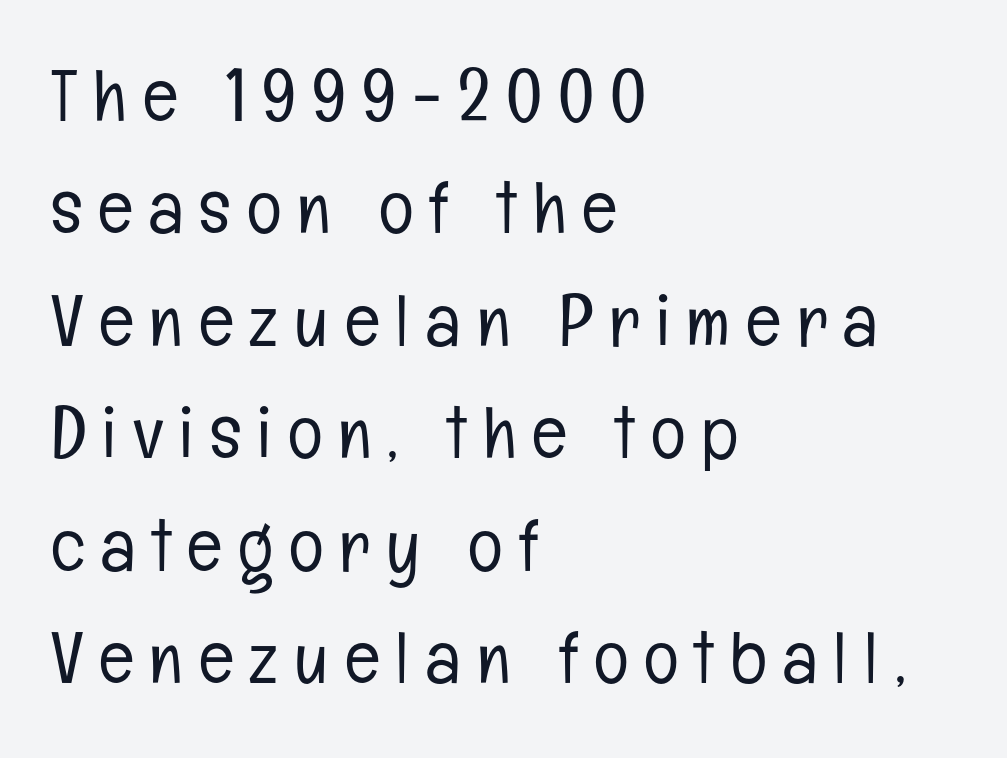
The image shows 73 px light, condensed sans-serif type, upright; set left-aligned, normal line spacing (1.54x), unusually wide letter spacing (+0.22 em), not underlined; low stroke contrast and a medium x-height.
